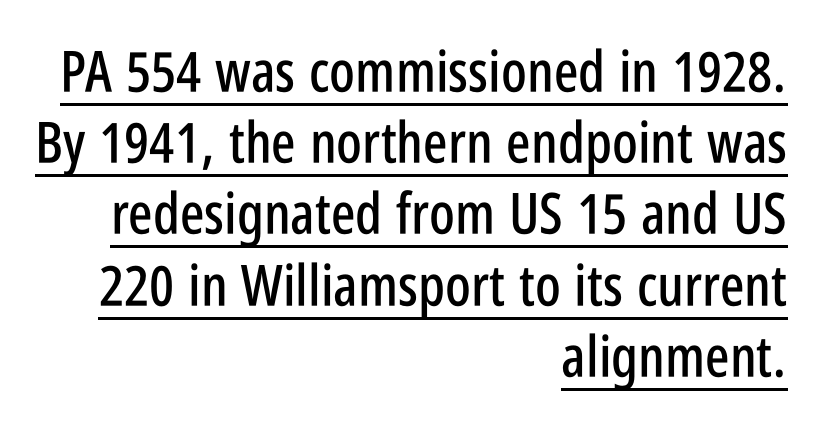
You could not count columns in this text — the font is proportionally spaced. In CSS terms this would be text-align: right. The rendering shows plain stroke endings on the letterforms — a sans-serif design. Short note: letters normally spaced. Notice how the stems are strictly vertical — no italics here. Like a heading marked for emphasis, these lines bear an underscore.
